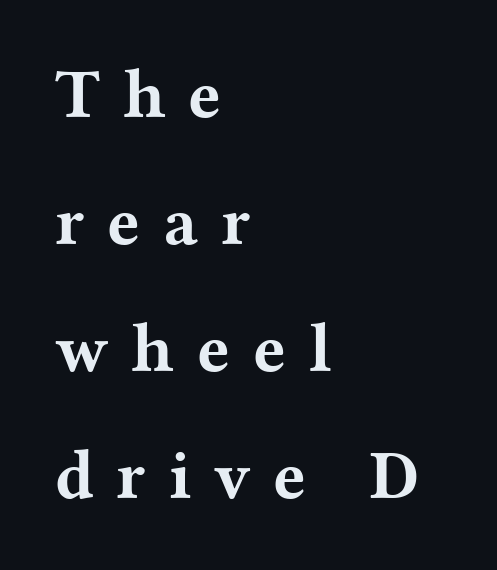
The image shows 69 px bold, wide serif type, upright; set left-aligned, line spacing 1.84x, unusually wide letter spacing (+0.33 em), not underlined; medium stroke contrast and a medium x-height.
